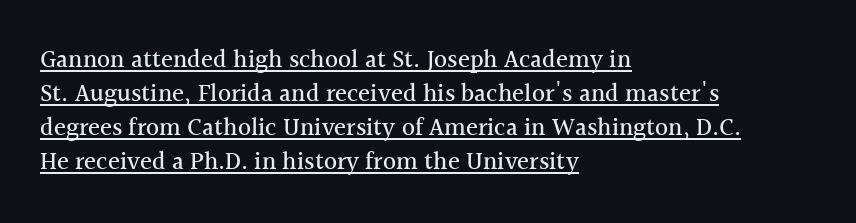
{"italic": "no", "underline": "yes", "align": "left", "line_spacing": "normal", "line_spacing_ratio": 1.36, "letter_spacing": "normal", "letter_spacing_em": 0.0, "glyph_px": 25}
